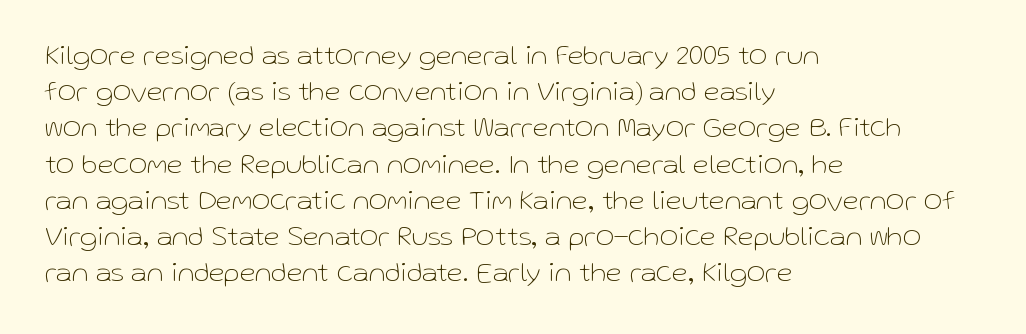
The image shows 29 px thin sans-serif type, upright; set left-aligned, normal line spacing (1.25x), normal letter spacing, not underlined; low stroke contrast and a medium x-height.
